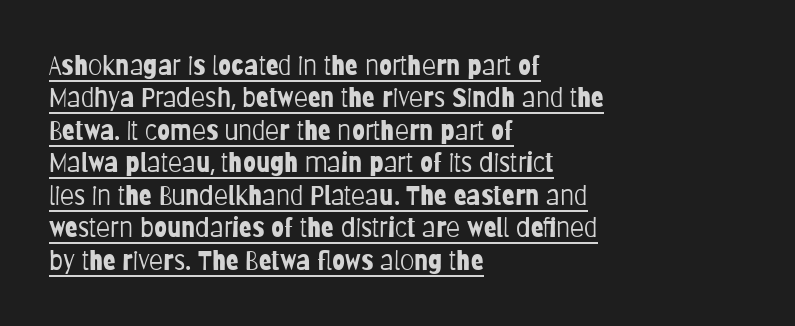
A student would call this left alignment; a typographer would say flush left, rag right. The type sits square on the baseline with zero lean. What's the leading like? Ordinary, nothing unusual. The font sits on the lighter half of the weight spectrum, regular included.
